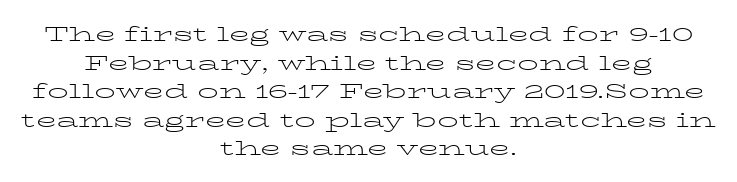
Vertical stems look standard width or narrower in stroke. Posture: upright roman. Centered paragraph, ragged on both sides. A bare baseline throughout the passage. Interline gaps are of average width in this sample. These lines keep a tight, regular rhythm from letter to letter.
